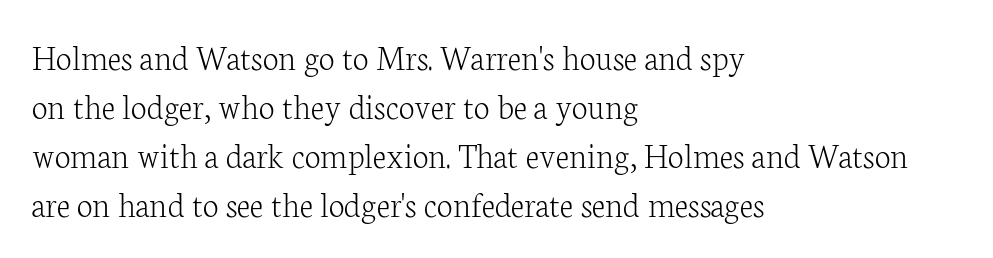
Q: Is the text bold? A: No.
Q: Is the text italic (slanted)? A: No, it is upright.
Q: Is the typeface a serif or a sans-serif typeface? A: Serif.
Q: Is the text underlined? A: No.
Q: How is the paragraph aligned? A: Left-aligned.
Q: Is the spacing between letters normal or unusually wide? A: Normal.
Q: Is the spacing between lines tight, normal or loose? A: Normal.
Q: Width (condensed, normal, or wide)? A: Normal.
Q: Stroke contrast? A: Low.
Q: x-height? A: Medium.
Q: Monospaced? A: No.
